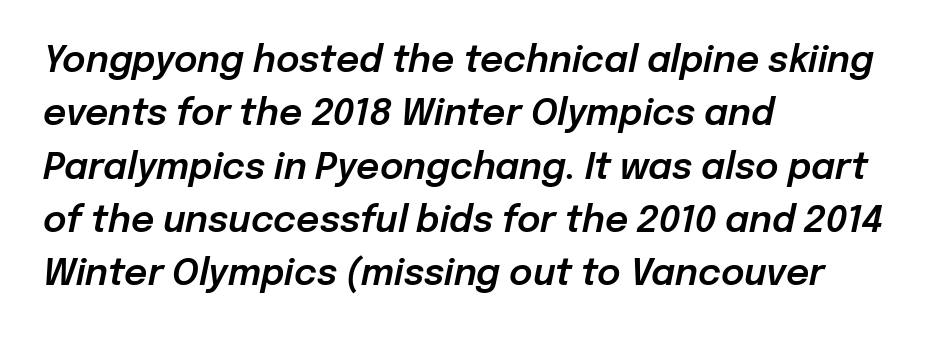
{"italic": "yes", "lean": "right", "slant_degrees": 12, "width": "normal", "stroke_contrast": "low", "x_height": "medium", "monospaced": "no", "underline": "no", "align": "left", "line_spacing": "normal", "line_spacing_ratio": 1.48, "letter_spacing": "normal", "letter_spacing_em": 0.0, "glyph_px": 36}
